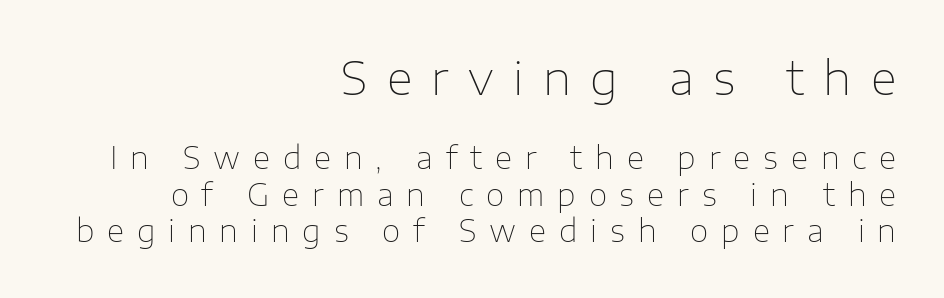
Q: Is the text bold? A: No.
Q: Is the text italic (slanted)? A: No, it is upright.
Q: Is the typeface a serif or a sans-serif typeface? A: Sans-serif.
Q: Is the text underlined? A: No.
Q: How is the paragraph aligned? A: Right-aligned.
Q: Is the spacing between letters normal or unusually wide? A: Unusually wide.
Q: Which block of text is set in a larger size, the first (top) or the second (bottom)? A: The first (top) one.
Q: Width (condensed, normal, or wide)? A: Normal.
Q: Stroke contrast? A: Low.
Q: x-height? A: Medium.
Q: Monospaced? A: No.
